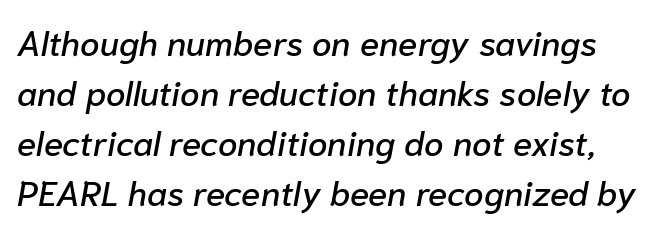
{"italic": "yes", "lean": "right", "slant_degrees": 10, "width": "normal", "stroke_contrast": "low", "x_height": "medium", "monospaced": "no", "underline": "no", "line_spacing": "normal", "line_spacing_ratio": 1.43, "letter_spacing": "normal", "letter_spacing_em": 0.0, "glyph_px": 35}
